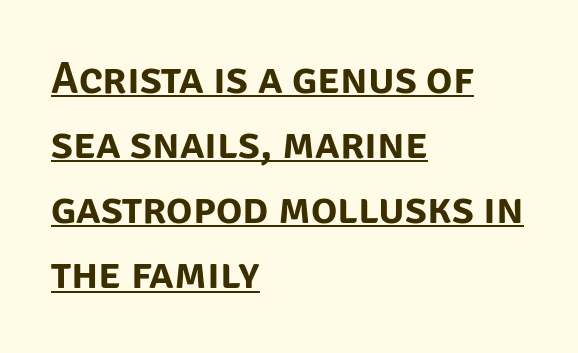
Q: Is the text italic (slanted)? A: No, it is upright.
Q: Is the typeface a serif or a sans-serif typeface? A: Sans-serif.
Q: Is the text underlined? A: Yes.
Q: How is the paragraph aligned? A: Left-aligned.
Q: Is the spacing between letters normal or unusually wide? A: Normal.
Q: Is the spacing between lines tight, normal or loose? A: Normal.
Q: Width (condensed, normal, or wide)? A: Normal.
Q: Stroke contrast? A: Low.
Q: x-height? A: Large.
Q: Monospaced? A: No.
